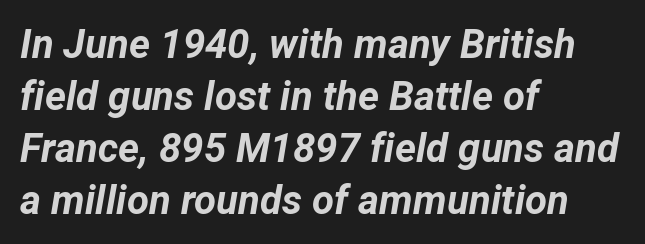
The image shows 40 px bold type, italic (leaning right); set left-aligned, normal line spacing (1.3x), normal letter spacing, not underlined; low stroke contrast and a medium x-height.
